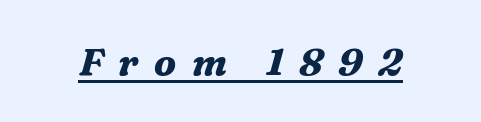
An italicized treatment has been applied to the whole sample. Typesetter's note: full bold, strokes at maximum text heaviness. Varying glyph widths throughout — classic text-font behaviour. Examine the stroke ends and you'll spot serifs. Check the space under the baseline: a stroke is drawn there. Students, note that the glyphs here are deliberately spaced far apart.
